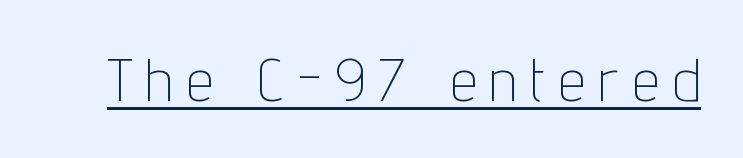
The image shows 60 px thin, condensed sans-serif type, upright; set unusually wide letter spacing (+0.24 em), underlined; low stroke contrast and a medium x-height.
